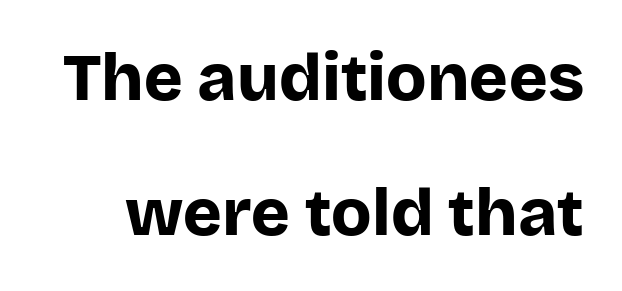
{"serif": "no", "italic": "no", "bold": "yes", "weight": "bold", "width": "normal", "stroke_contrast": "low", "x_height": "large", "monospaced": "no", "underline": "no", "line_spacing": "loose", "line_spacing_ratio": 2.04, "letter_spacing": "normal", "letter_spacing_em": 0.0, "glyph_px": 66}
